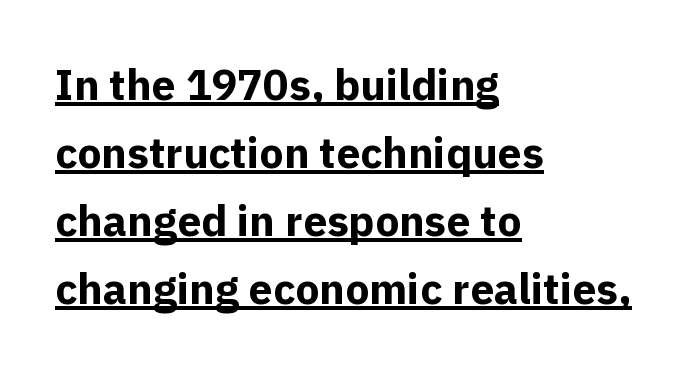
The rendering uses a moderate line-height, typical for paragraphs. All the whitespace from short lines collects on the right. Is this a fixed-width face? No — the glyphs have proportional, varying widths. I'd call this a sans setting — the letters go barefoot. Posture: straight, roman, zero tilt. The passage shown has conventional tracking throughout.
